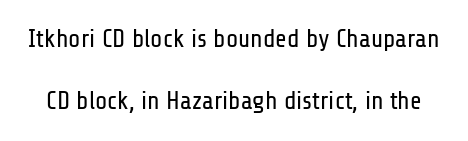
Q: Is the text bold? A: No.
Q: Is the text italic (slanted)? A: No, it is upright.
Q: Is the text underlined? A: No.
Q: Is the spacing between letters normal or unusually wide? A: Normal.
Q: Is the spacing between lines tight, normal or loose? A: Loose.
